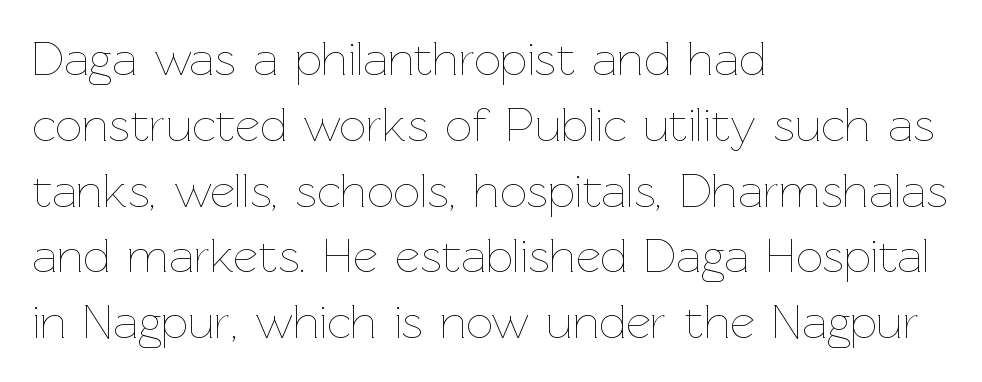
Q: Is the text bold? A: No.
Q: Is the text italic (slanted)? A: No, it is upright.
Q: Is the text underlined? A: No.
Q: How is the paragraph aligned? A: Left-aligned.
Q: Is the spacing between letters normal or unusually wide? A: Normal.
Q: Is the spacing between lines tight, normal or loose? A: Normal.
Q: Width (condensed, normal, or wide)? A: Normal.
Q: Stroke contrast? A: Low.
Q: x-height? A: Medium.
Q: Monospaced? A: No.
